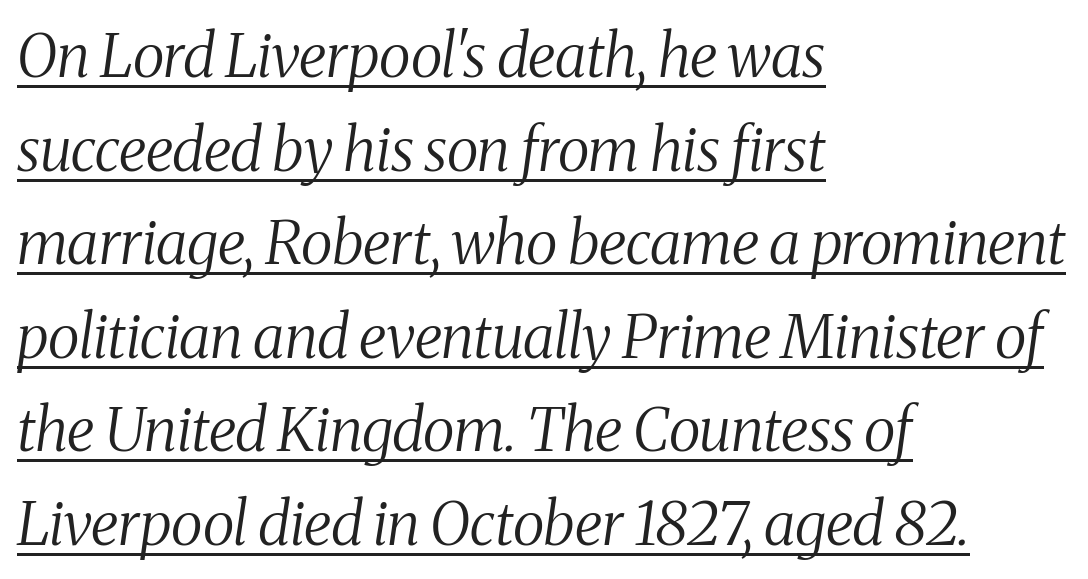
Q: Is the text bold? A: No.
Q: Is the text italic (slanted)? A: Yes, it leans right by about 8 degrees.
Q: Is the typeface a serif or a sans-serif typeface? A: Serif.
Q: Is the text underlined? A: Yes.
Q: How is the paragraph aligned? A: Left-aligned.
Q: Is the spacing between letters normal or unusually wide? A: Normal.
Q: Is the spacing between lines tight, normal or loose? A: Normal.
Q: Width (condensed, normal, or wide)? A: Condensed.
Q: Stroke contrast? A: Medium.
Q: x-height? A: Medium.
Q: Monospaced? A: No.
